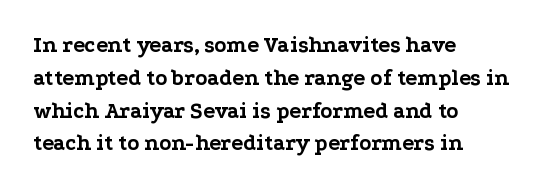
Nobody touched the tracking dial on this one. Alignment: flush left. Tall strokes in this sample are plumb rather than angled. Weight: bold.
